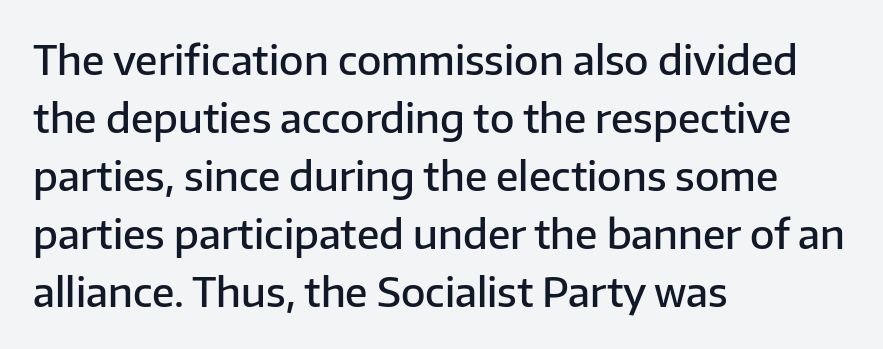
{"serif": "no", "italic": "no", "bold": "semi", "weight": "semibold", "width": "normal", "stroke_contrast": "low", "x_height": "medium", "monospaced": "no", "underline": "no", "align": "left", "line_spacing": "normal", "line_spacing_ratio": 1.45, "letter_spacing": "normal", "letter_spacing_em": 0.0, "glyph_px": 40}
